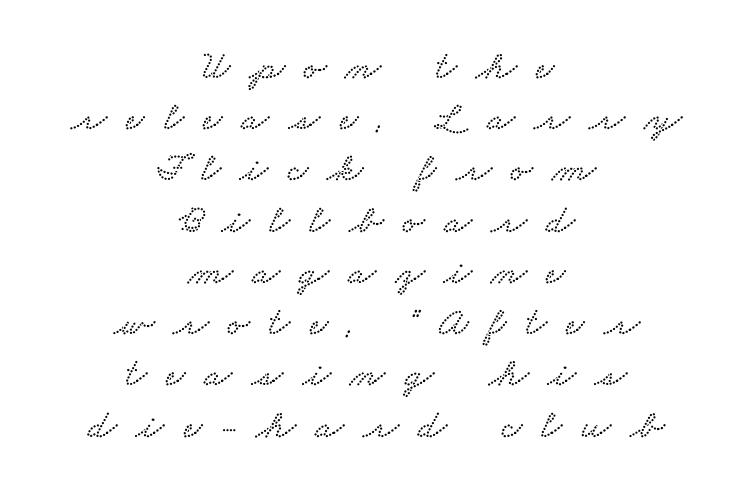
The image shows 41 px wide serif type; set centered, normal line spacing (1.25x), unusually wide letter spacing (+0.47 em), not underlined; low stroke contrast and a small x-height.
